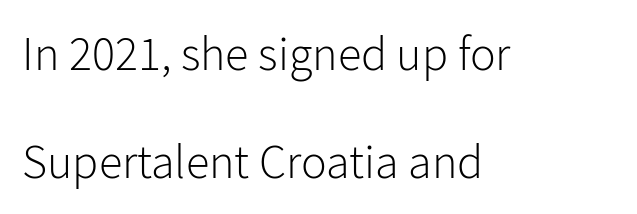
The specimen omits any rule beneath the text block's lines. A great deal of white space separates one row of letters from the next. These lines keep a tight, regular rhythm from letter to letter. Unbolded letterforms with no extra heft. The typeface chosen for these lines omits serifs. Vertical strokes here are truly vertical.
